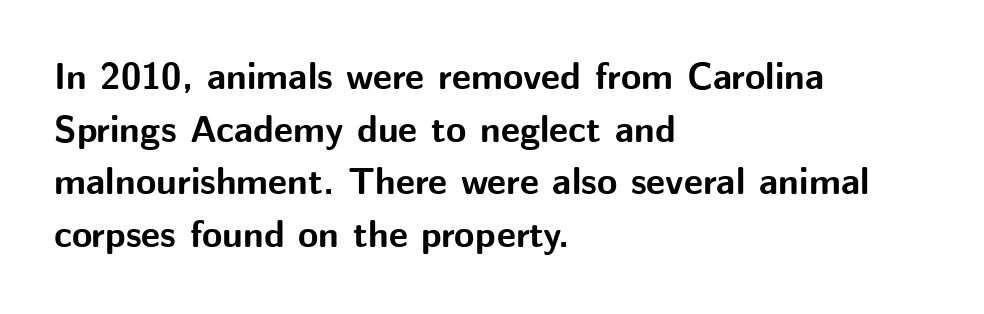
The image shows 37 px bold sans-serif type, upright; set left-aligned, normal line spacing (1.42x), normal letter spacing, not underlined; medium stroke contrast and a medium x-height.
